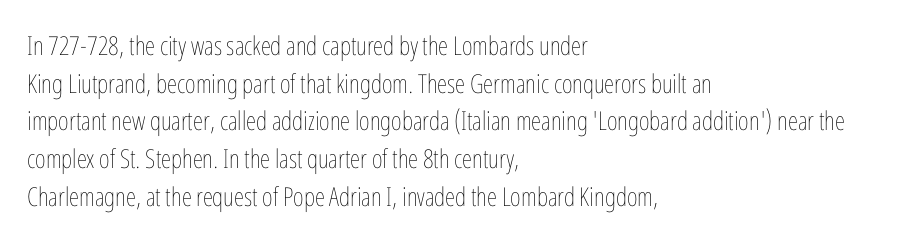
{"italic": "no", "bold": "no", "underline": "no", "align": "left", "line_spacing": "normal", "line_spacing_ratio": 1.45, "letter_spacing": "normal", "letter_spacing_em": 0.0, "glyph_px": 26}
